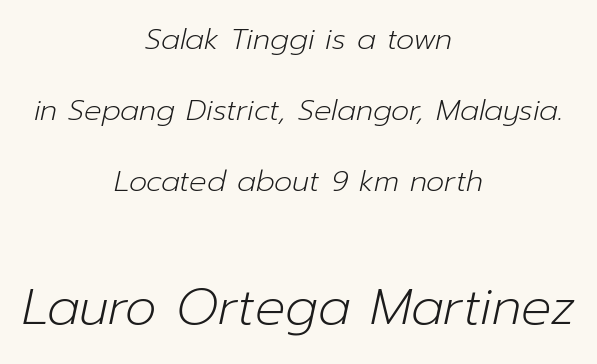
Q: Is the text bold? A: No.
Q: Is the text italic (slanted)? A: Yes, it leans right by about 12 degrees.
Q: Is the text underlined? A: No.
Q: How is the paragraph aligned? A: Centered.
Q: Is the spacing between letters normal or unusually wide? A: Normal.
Q: Is the spacing between lines tight, normal or loose? A: Loose.
Q: Which block of text is set in a larger size, the first (top) or the second (bottom)? A: The second (bottom) one.
Q: Width (condensed, normal, or wide)? A: Normal.
Q: Stroke contrast? A: Low.
Q: x-height? A: Medium.
Q: Monospaced? A: No.
